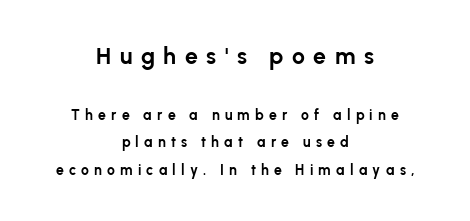
The image shows 23 px bold type, upright; set centered, loose line spacing (1.97x), unusually wide letter spacing (+0.37 em), not underlined; the first (top) block is 1.64x larger.
